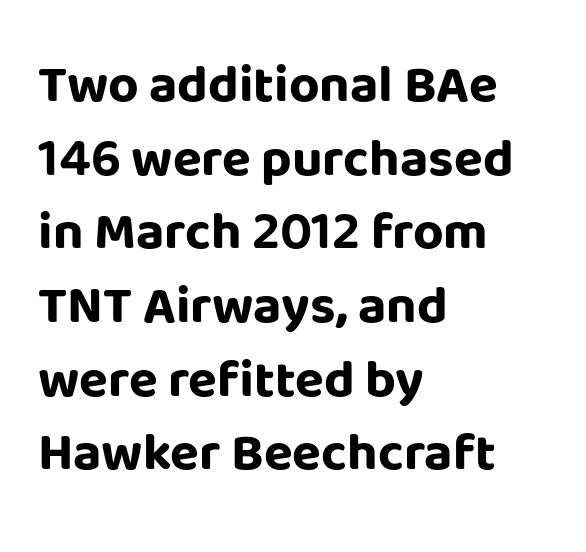
A sans-serif font was chosen for this passage. Weight: bold. Type without underlining. The space between consecutive lines is moderate.
